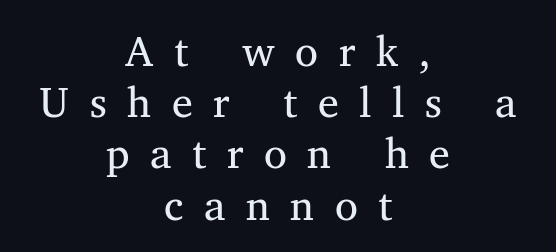
The image shows 42 px regular-weight serif type; set centered, line spacing 1.22x, unusually wide letter spacing (+0.49 em), not underlined; medium stroke contrast and a medium x-height.
